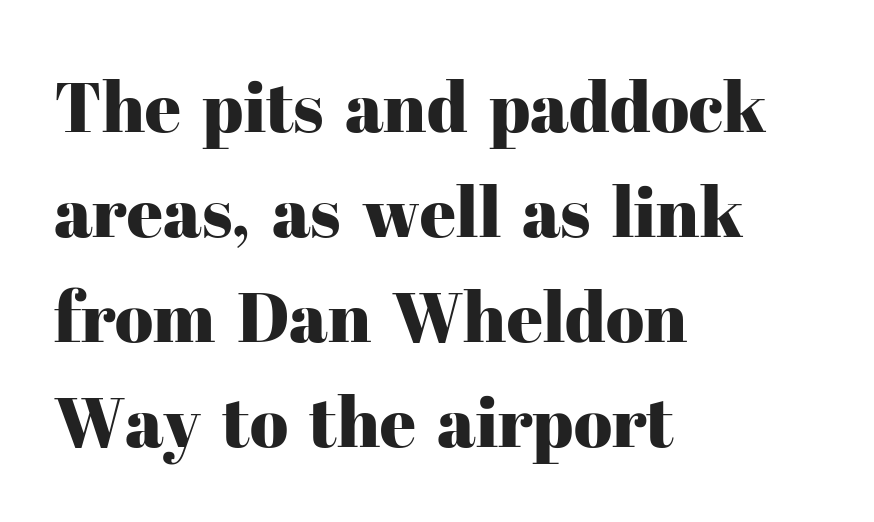
Q: Is the text italic (slanted)? A: No, it is upright.
Q: Is the typeface a serif or a sans-serif typeface? A: Serif.
Q: Is the text underlined? A: No.
Q: How is the paragraph aligned? A: Left-aligned.
Q: Is the spacing between letters normal or unusually wide? A: Normal.
Q: Is the spacing between lines tight, normal or loose? A: Normal.
Q: Width (condensed, normal, or wide)? A: Normal.
Q: Stroke contrast? A: High.
Q: x-height? A: Medium.
Q: Monospaced? A: No.
